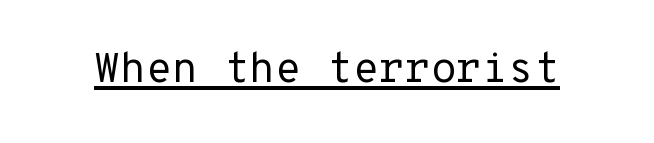
The image shows 42 px regular-weight sans-serif type, upright, monospaced; set normal letter spacing, underlined; low stroke contrast and a medium x-height.
